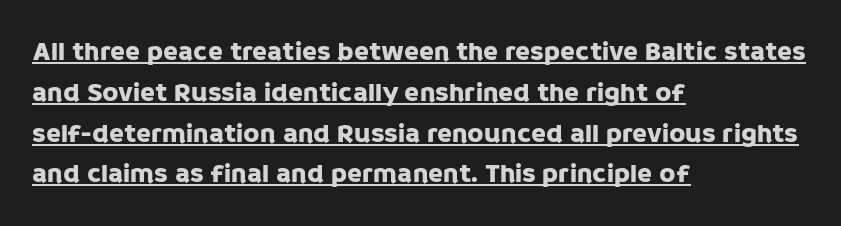
If you drew a line through each stem, it would be perfectly vertical. The words here are underlined. Alignment: flush left. The rendering uses a moderate line-height, typical for paragraphs. How are the letters spaced? Ordinarily, with no added tracking.
